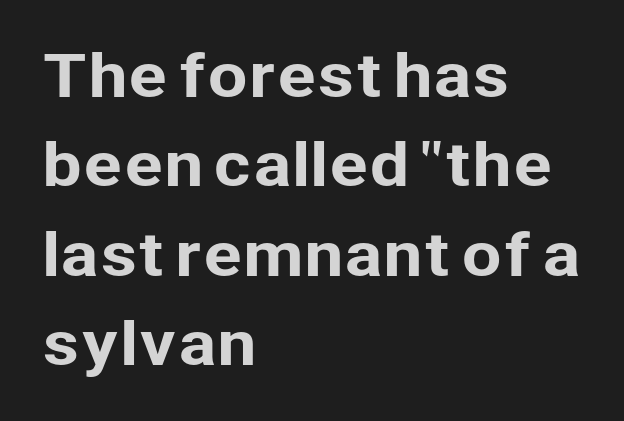
The image shows 58 px sans-serif type, upright; set left-aligned, normal line spacing (1.54x), normal letter spacing, not underlined; low stroke contrast and a medium x-height.
